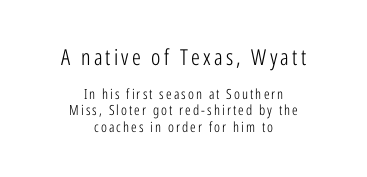
The image shows 22 px text type, upright; set centered, line spacing 1.18x, not underlined; the first (top) block is 1.57x larger.
